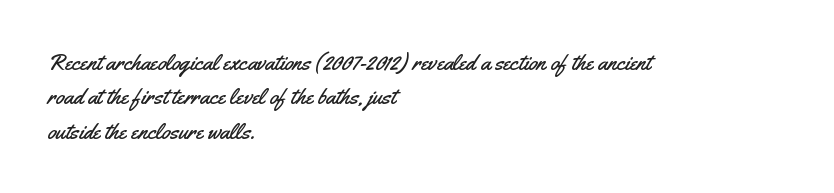
The specimen omits any rule beneath the text block's lines. The line-height multiplier appears to be the usual default. The letters sit at their default tracking, neither squeezed nor spread.
